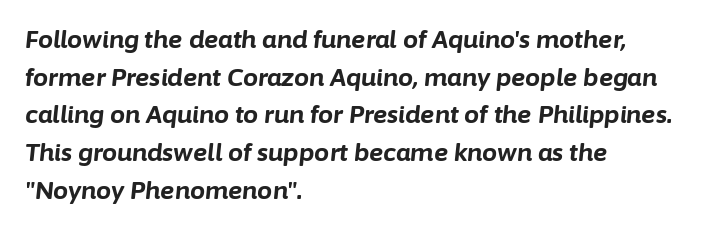
The words here are not underlined. Students, observe: this is what conventionally led text looks like. A typesetter would mark this as italic. The line texture is even and compact thanks to regular tracking.
